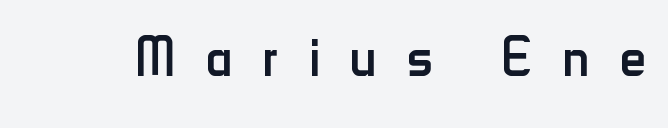
Q: Is the text bold? A: No.
Q: Is the text italic (slanted)? A: No, it is upright.
Q: Is the typeface a serif or a sans-serif typeface? A: Sans-serif.
Q: Is the text underlined? A: No.
Q: Is the spacing between letters normal or unusually wide? A: Unusually wide.
Q: Width (condensed, normal, or wide)? A: Condensed.
Q: Stroke contrast? A: Low.
Q: x-height? A: Small.
Q: Monospaced? A: No.
